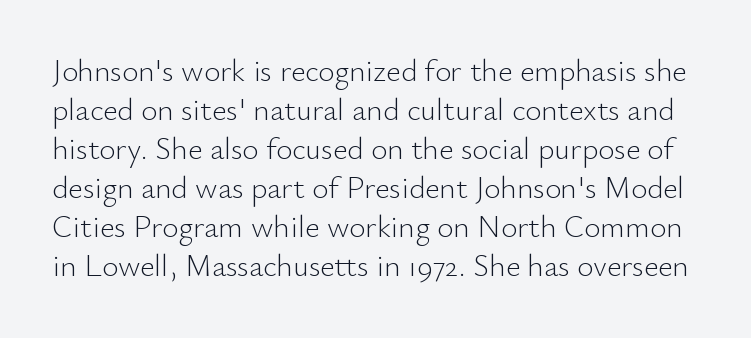
{"serif": "no", "italic": "no", "bold": "no", "weight": "light", "width": "normal", "stroke_contrast": "low", "x_height": "small", "monospaced": "no", "underline": "no", "line_spacing": "normal", "line_spacing_ratio": 1.26, "letter_spacing": "normal", "letter_spacing_em": 0.0, "glyph_px": 31}
